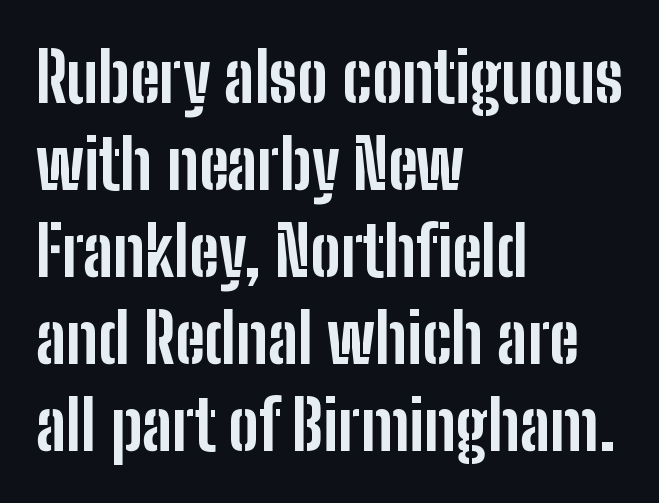
{"serif": "no", "italic": "no", "bold": "yes", "weight": "bold", "width": "condensed", "stroke_contrast": "low", "x_height": "medium", "monospaced": "no", "underline": "no", "align": "left", "line_spacing": "normal", "line_spacing_ratio": 1.28, "letter_spacing": "normal", "letter_spacing_em": 0.0, "glyph_px": 68}
